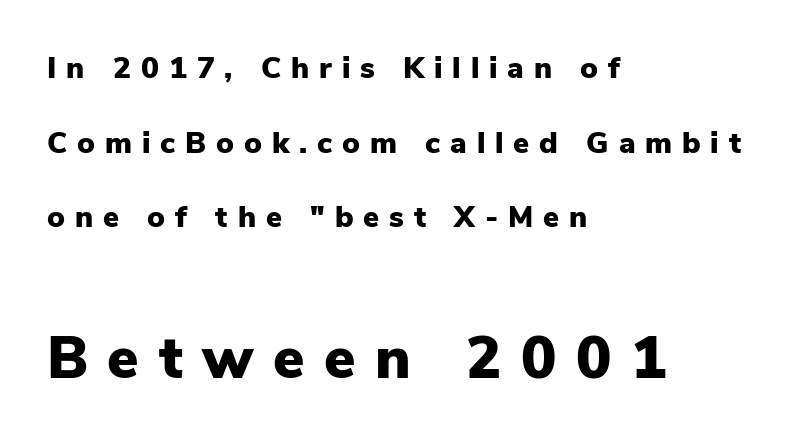
The face used here is proportionally spaced, like ordinary book or web type. The passage is arranged the way most books set body copy — flush left. Between one letter and the next there's a generous, obvious gap. The words here are not underlined. Nope, not italic — everything's standing straight.
